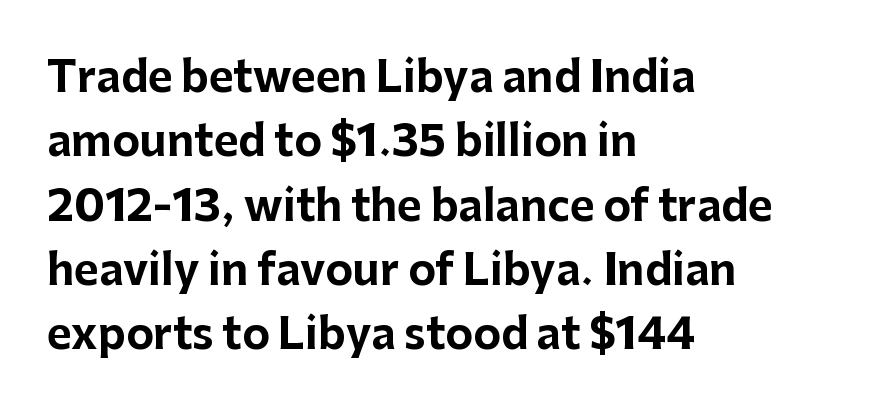
The image shows 42 px bold sans-serif type, upright; set left-aligned, normal line spacing (1.53x), normal letter spacing, not underlined; low stroke contrast and a medium x-height.
